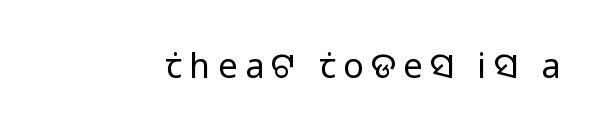
{"serif": "no", "italic": "no", "bold": "no", "weight": "regular", "width": "normal", "stroke_contrast": "low", "x_height": "medium", "monospaced": "no", "underline": "no", "letter_spacing": "wide", "letter_spacing_em": 0.22, "glyph_px": 34}
